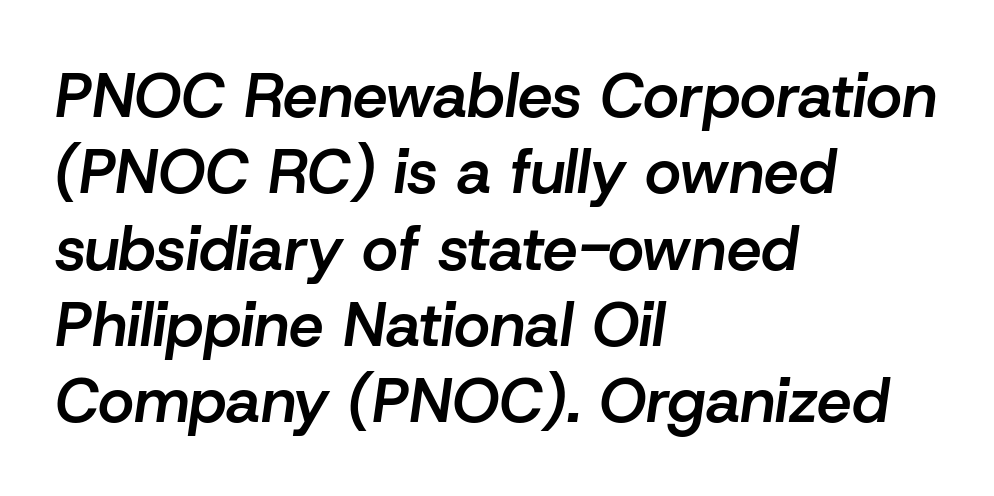
Tracking here is standard; glyphs follow each other at the usual distance. Letters rest on an invisible, unmarked baseline. Each glyph is drawn with semibold strokes, heavier than normal yet not fully bold. In terms of posture, this sample is oblique. You could not count columns in this text — the font is proportionally spaced. All the whitespace from short lines collects on the right.
